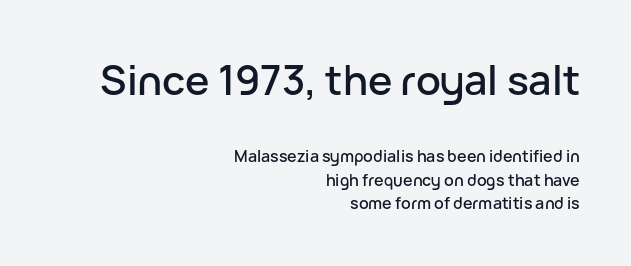
Q: Is the text italic (slanted)? A: No, it is upright.
Q: Is the typeface a serif or a sans-serif typeface? A: Sans-serif.
Q: Is the text underlined? A: No.
Q: How is the paragraph aligned? A: Right-aligned.
Q: Is the spacing between letters normal or unusually wide? A: Normal.
Q: Is the spacing between lines tight, normal or loose? A: Normal.
Q: Which block of text is set in a larger size, the first (top) or the second (bottom)? A: The first (top) one.
Q: Width (condensed, normal, or wide)? A: Normal.
Q: Stroke contrast? A: Low.
Q: x-height? A: Medium.
Q: Monospaced? A: No.
